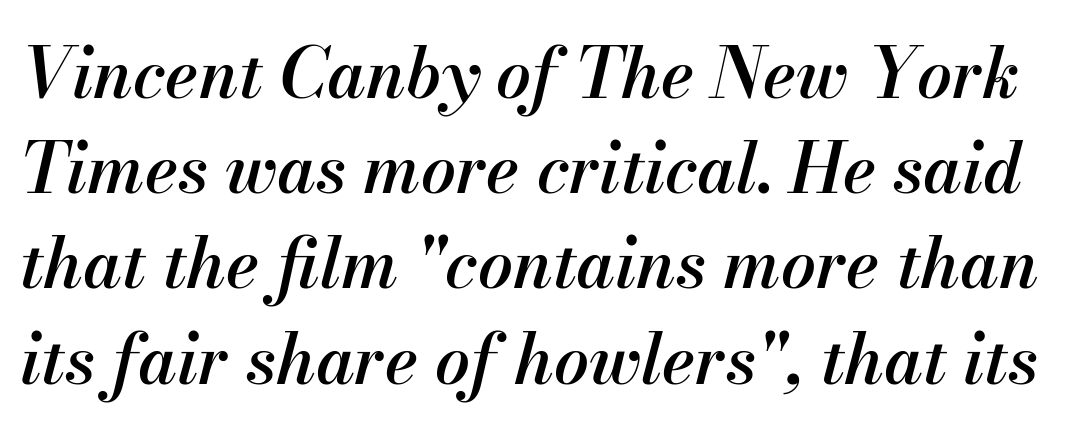
Looks like regular typesetting: each glyph gets only the width it needs. The passage shown leans; its letterforms are oblique. The designer left line spacing at the default. Words appear dense and cohesive because spacing is normal. Notice the strokes are somewhat thickened but not fully heavy: this is a semibold. Anything drawn beneath the words? Only blank space.
